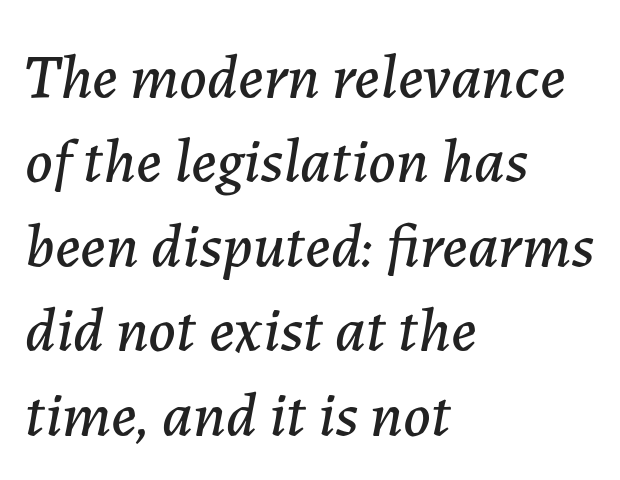
Q: Is the text italic (slanted)? A: Yes, it leans right by about 7 degrees.
Q: Is the text underlined? A: No.
Q: How is the paragraph aligned? A: Left-aligned.
Q: Is the spacing between letters normal or unusually wide? A: Normal.
Q: Is the spacing between lines tight, normal or loose? A: Normal.
Q: Width (condensed, normal, or wide)? A: Normal.
Q: Stroke contrast? A: Low.
Q: x-height? A: Medium.
Q: Monospaced? A: No.
